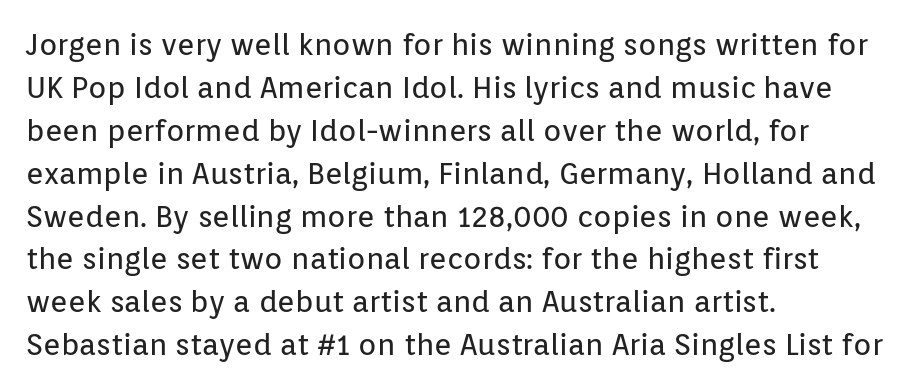
{"serif": "no", "italic": "no", "bold": "no", "weight": "regular", "width": "normal", "stroke_contrast": "low", "x_height": "medium", "monospaced": "no", "underline": "no", "align": "left", "line_spacing": "normal", "line_spacing_ratio": 1.43, "letter_spacing": "normal", "letter_spacing_em": 0.0, "glyph_px": 30}
